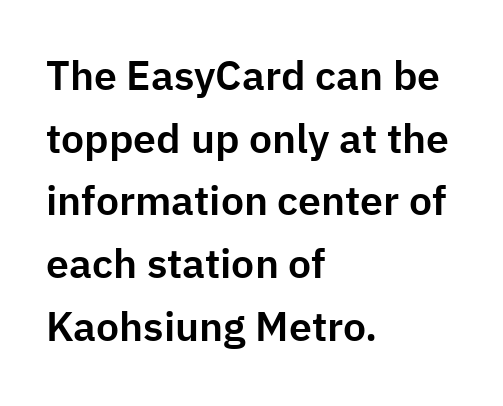
Q: Is the text italic (slanted)? A: No, it is upright.
Q: Is the typeface a serif or a sans-serif typeface? A: Sans-serif.
Q: Is the text underlined? A: No.
Q: How is the paragraph aligned? A: Left-aligned.
Q: Is the spacing between letters normal or unusually wide? A: Normal.
Q: Is the spacing between lines tight, normal or loose? A: Normal.
Q: Width (condensed, normal, or wide)? A: Normal.
Q: Stroke contrast? A: Low.
Q: x-height? A: Medium.
Q: Monospaced? A: No.
